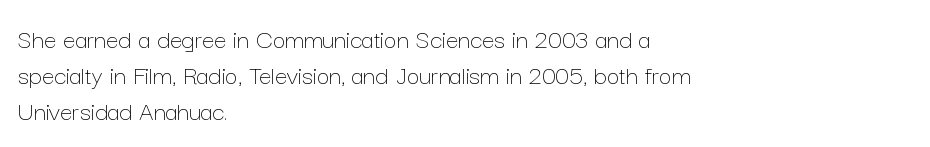
Bare-footed words on every line. Italic? Not at all — the glyphs are vertical. Short and long lines alike share a common starting point at left. Ink coverage per letter is moderate at most.
